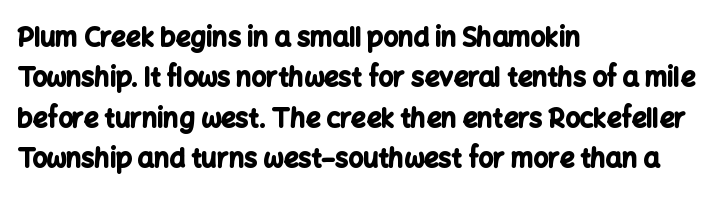
A classic flush-left, rag-right setting is used for this passage. Rows of type keep a routine distance in the vertical direction. Descenders are the only things crossing below the line. The strokes are fattened all the way to bold. Tracking value appears to be zero — textbook default spacing.
